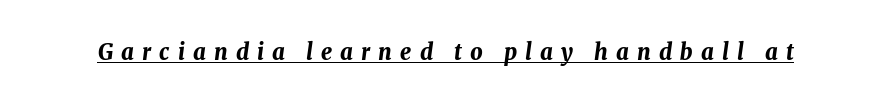
{"italic": "yes", "lean": "right", "slant_degrees": 8, "bold": "yes", "underline": "yes", "letter_spacing": "wide", "letter_spacing_em": 0.37, "glyph_px": 22}
